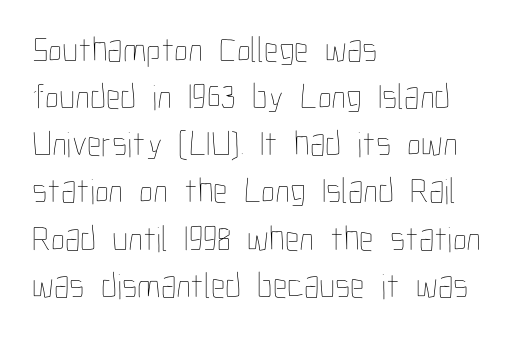
The image shows 36 px thin, condensed type, upright; set left-aligned, normal line spacing (1.31x), normal letter spacing, not underlined; low stroke contrast and a medium x-height.
